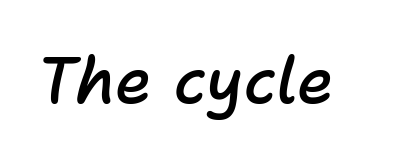
{"italic": "yes", "lean": "right", "slant_degrees": 11, "bold": "semi", "weight": "semibold", "width": "normal", "stroke_contrast": "low", "x_height": "medium", "monospaced": "no", "underline": "no", "letter_spacing": "normal", "letter_spacing_em": 0.0, "glyph_px": 64}
